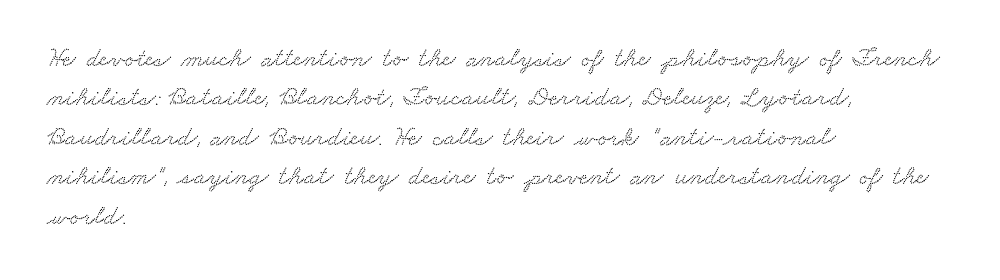
Q: Is the text underlined? A: No.
Q: How is the paragraph aligned? A: Left-aligned.
Q: Is the spacing between letters normal or unusually wide? A: Normal.
Q: Is the spacing between lines tight, normal or loose? A: Normal.
